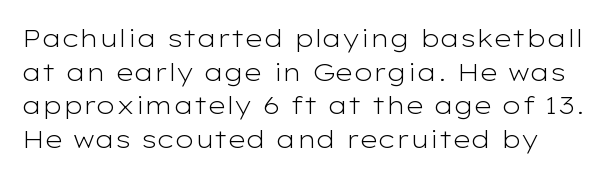
The image shows 25 px text type, upright; set normal line spacing (1.35x), normal letter spacing, not underlined.
